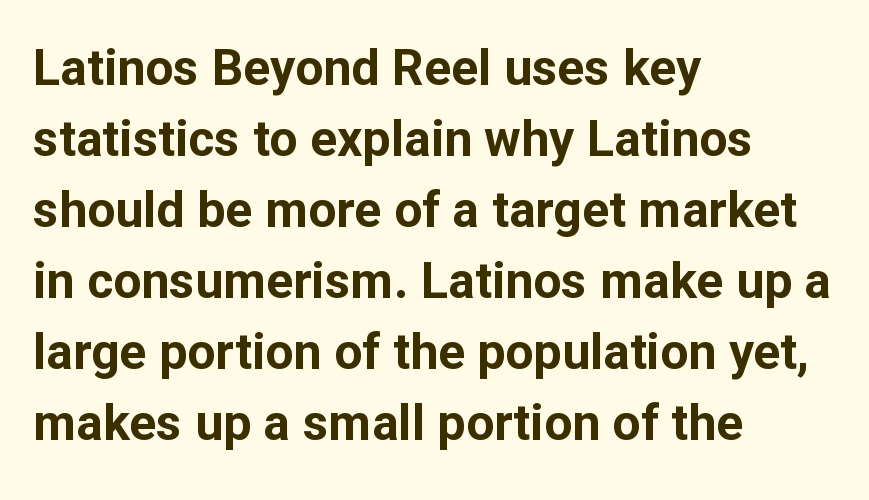
The image shows 50 px bold sans-serif type, upright; set left-aligned, normal line spacing (1.42x), normal letter spacing, not underlined; low stroke contrast and a medium x-height.
